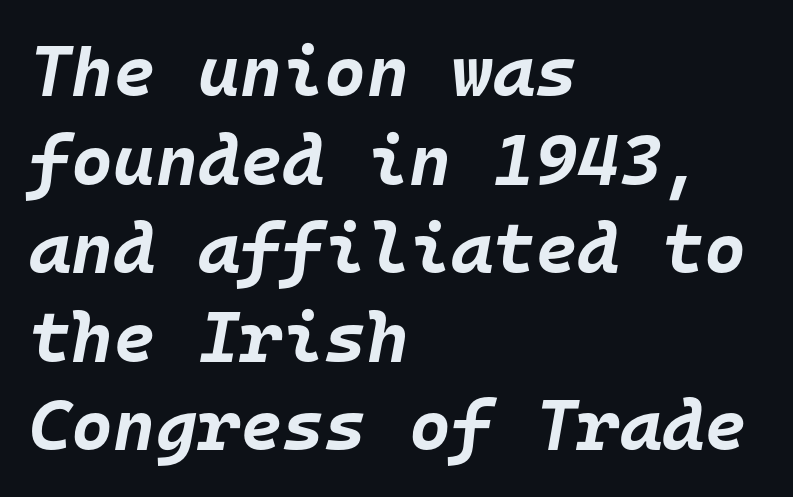
A student would call this left alignment; a typographer would say flush left, rag right. Think of a typewriter: that constant character pitch is what you see here. Italic: yes, the glyphs are oblique. Plenty of ink on the page — the face is bold.
